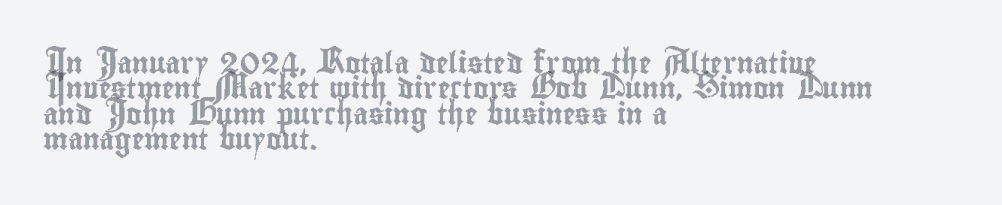
Short and long lines alike share a common starting point at left. Letters rest on an invisible, unmarked baseline. No extra tracking has been applied to these lines. Is there any slant? The stems are plumb.
